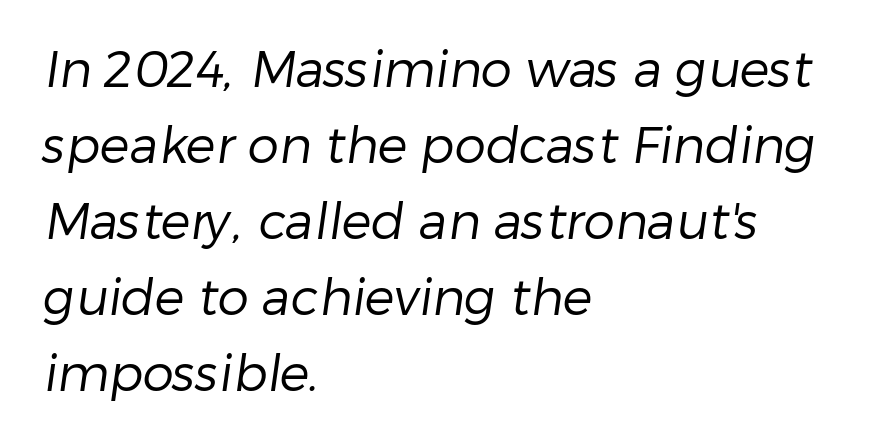
The block of text has a typical density, with ordinary space between rows. Caption: multi-line text, flush left, ragged right. Unbolded letterforms with no extra heft. The type is set solid horizontally, with unmodified tracking. Character widths vary here, with narrow letters taking less room than wide ones.
